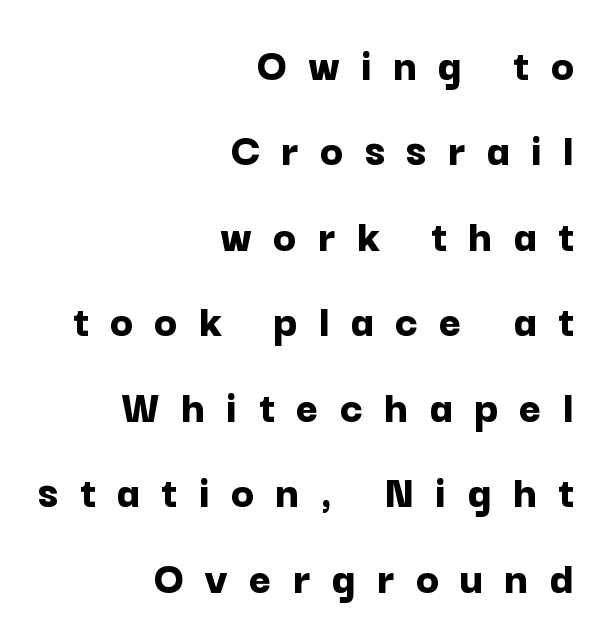
{"serif": "no", "italic": "no", "bold": "yes", "weight": "bold", "width": "normal", "stroke_contrast": "low", "x_height": "medium", "monospaced": "no", "underline": "no", "align": "right", "line_spacing_ratio": 1.78, "letter_spacing": "wide", "letter_spacing_em": 0.44, "glyph_px": 48}
